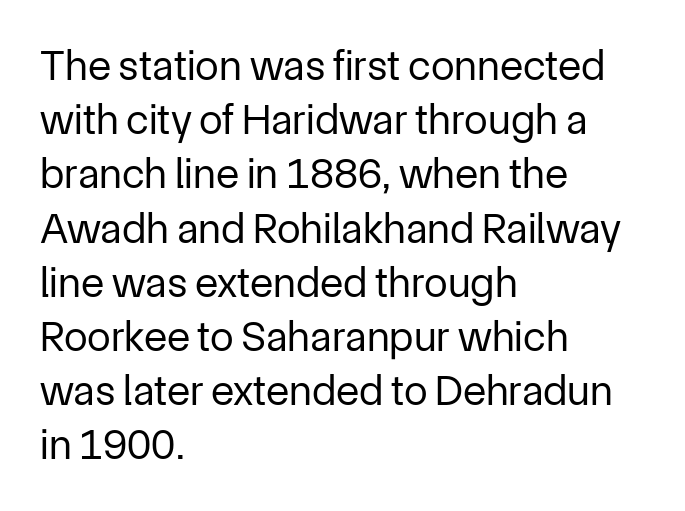
Tracking value appears to be zero — textbook default spacing. Descender tails drop into unmarked territory. The passage shown is not bold in any degree. The rendering uses natural spacing where letterforms have individual widths. Leftover space on each line is placed entirely after the last word. Designer's note — italics off, roman on.
